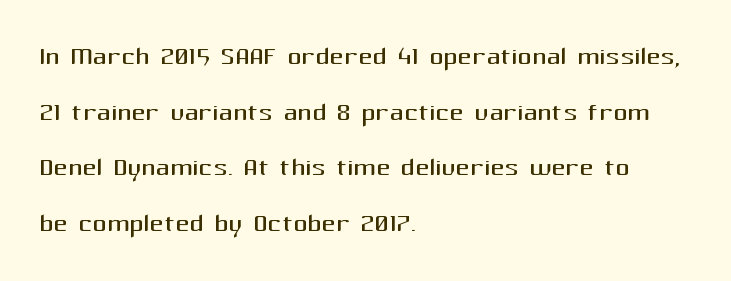
{"serif": "no", "italic": "no", "bold": "no", "weight": "regular", "width": "normal", "stroke_contrast": "medium", "x_height": "medium", "monospaced": "no", "underline": "no", "align": "left", "line_spacing": "normal", "line_spacing_ratio": 1.59, "letter_spacing": "normal", "letter_spacing_em": 0.0, "glyph_px": 35}
